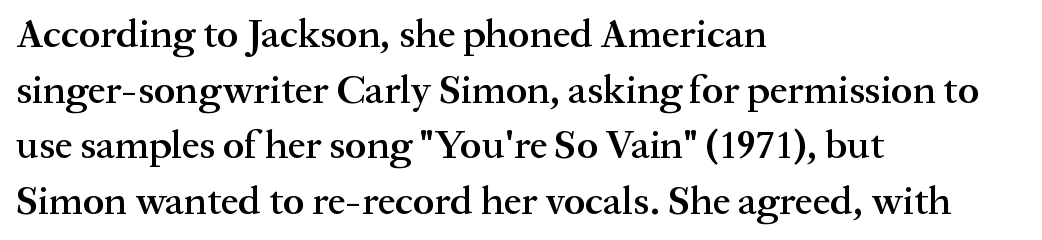
The axis of the letterforms is exactly vertical. The foot of each line stays bare and open. This rendering uses left alignment, leaving the right contour irregular. Stroke thickness is moderately raised; the sample reads as semibold.
